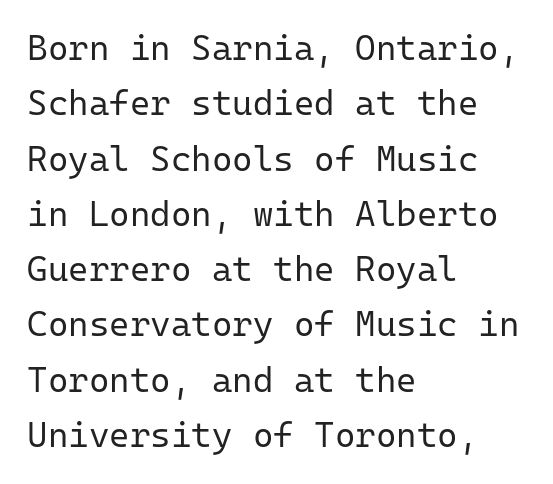
Q: Is the text bold? A: No.
Q: Is the text italic (slanted)? A: No, it is upright.
Q: Is the typeface a serif or a sans-serif typeface? A: Sans-serif.
Q: Is the text underlined? A: No.
Q: How is the paragraph aligned? A: Left-aligned.
Q: Is the spacing between letters normal or unusually wide? A: Normal.
Q: Is the spacing between lines tight, normal or loose? A: Normal.
Q: Width (condensed, normal, or wide)? A: Normal.
Q: Stroke contrast? A: Low.
Q: x-height? A: Medium.
Q: Monospaced? A: Yes.
